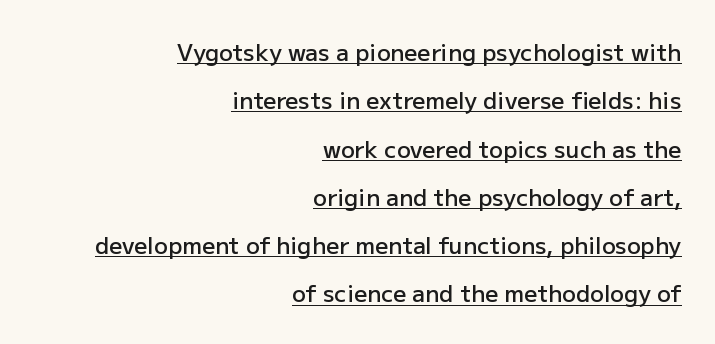
In designer terms, the underline attribute is active on this setting. Tall strokes in this sample are plumb rather than angled. A typesetter would call this zero additional tracking. Typographic density is moderately raised because the face is semibold. The leading is generous, giving the passage an open texture.
